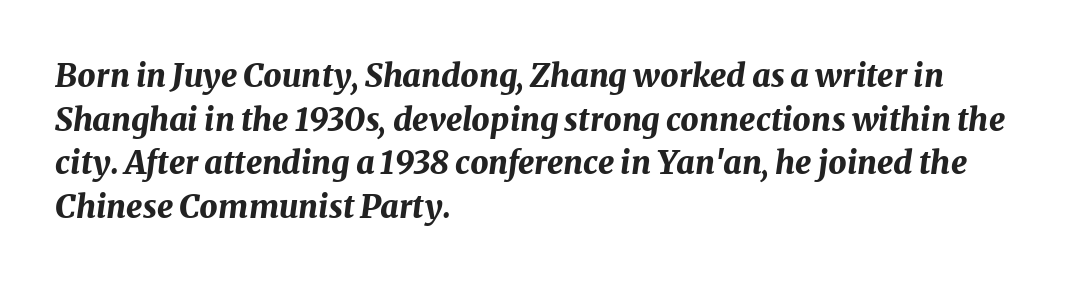
{"italic": "yes", "lean": "right", "slant_degrees": 8, "bold": "yes", "weight": "bold", "width": "normal", "stroke_contrast": "medium", "x_height": "medium", "monospaced": "no", "underline": "no", "align": "left", "line_spacing": "normal", "line_spacing_ratio": 1.36, "letter_spacing": "normal", "letter_spacing_em": 0.0, "glyph_px": 32}
